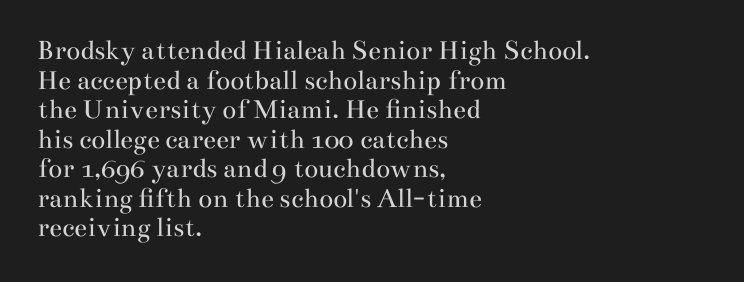
Does the copy run flush right? No — it runs flush left. Here the designer chose a conventional face with non-uniform glyph widths. Words float on clear page, feet unadorned. The passage shown is typeset with a serif family. Summary of vertical rhythm: compact, with narrow interline spacing. A roman cut, with each character standing at attention.
